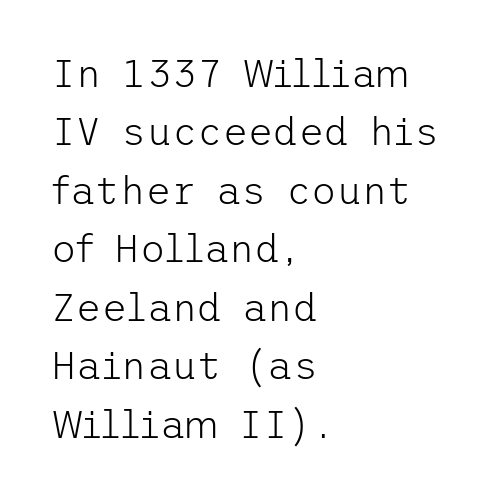
{"serif": "no", "italic": "no", "bold": "no", "weight": "light", "width": "normal", "stroke_contrast": "low", "x_height": "medium", "underline": "no", "align": "left", "line_spacing": "normal", "line_spacing_ratio": 1.5, "letter_spacing": "normal", "letter_spacing_em": 0.0, "glyph_px": 39}
